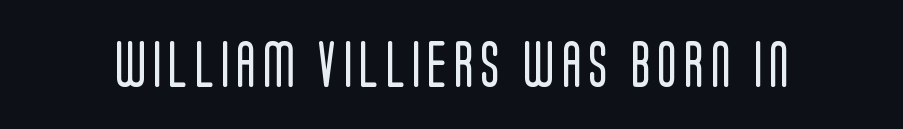
Lines of text with bare space underneath. Ascenders rise straight up at ninety degrees. Is this a sans? Yes — the strokes have no serifs. Counters stay open thanks to moderate or lighter strokes.
